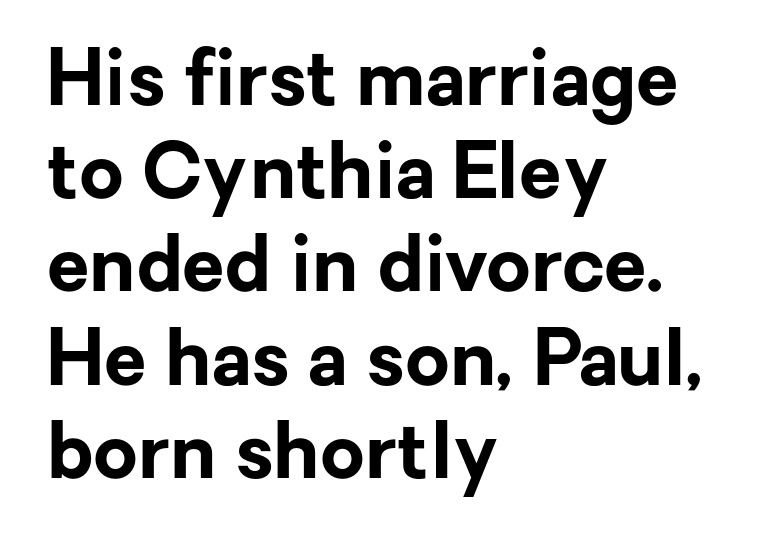
Q: Is the text bold? A: Yes.
Q: Is the text italic (slanted)? A: No, it is upright.
Q: Is the typeface a serif or a sans-serif typeface? A: Sans-serif.
Q: Is the text underlined? A: No.
Q: How is the paragraph aligned? A: Left-aligned.
Q: Is the spacing between letters normal or unusually wide? A: Normal.
Q: Width (condensed, normal, or wide)? A: Normal.
Q: Stroke contrast? A: Low.
Q: x-height? A: Medium.
Q: Monospaced? A: No.
